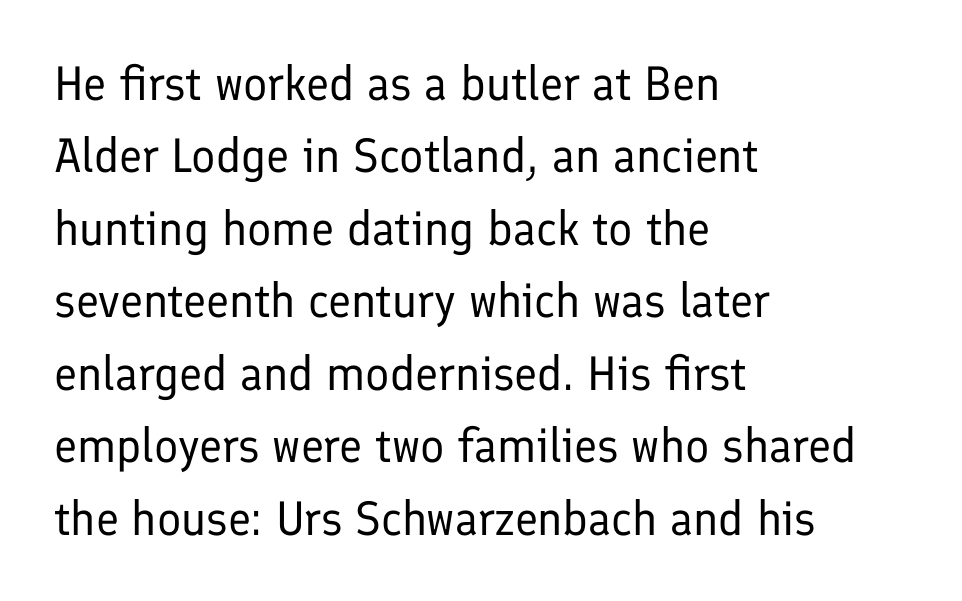
{"serif": "no", "italic": "no", "bold": "no", "weight": "regular", "width": "normal", "stroke_contrast": "low", "x_height": "medium", "monospaced": "no", "underline": "no", "align": "left", "line_spacing": "normal", "line_spacing_ratio": 1.51, "letter_spacing": "normal", "letter_spacing_em": 0.0, "glyph_px": 48}
